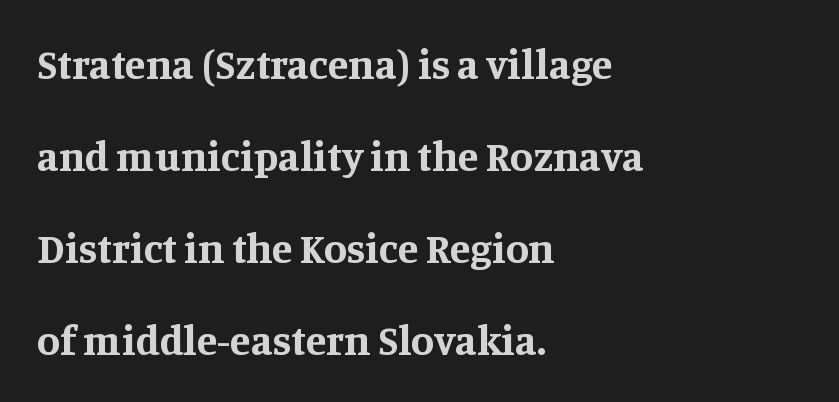
{"serif": "yes", "italic": "no", "bold": "yes", "weight": "bold", "width": "normal", "stroke_contrast": "medium", "x_height": "large", "monospaced": "no", "underline": "no", "align": "left", "line_spacing": "loose", "line_spacing_ratio": 2.19, "letter_spacing": "normal", "letter_spacing_em": 0.0, "glyph_px": 42}
